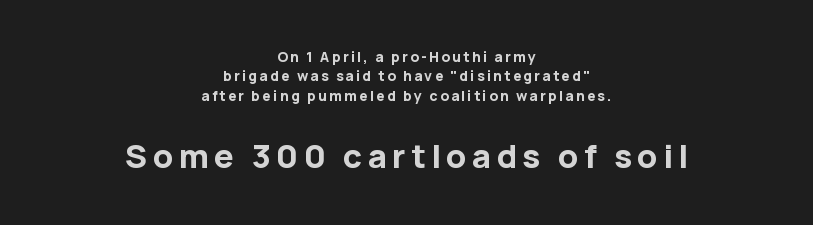
Grotesque or geometric, the face here clearly has no serifs. The rendering enlarges the type as you move from the upper chunk to the lower. Every character sits straight up, as roman type does. Is there much room between lines? A standard amount, neither cramped nor airy. Plain, unruled lines of type. Which margin do the lines hug? Neither — every line sits in the middle.
